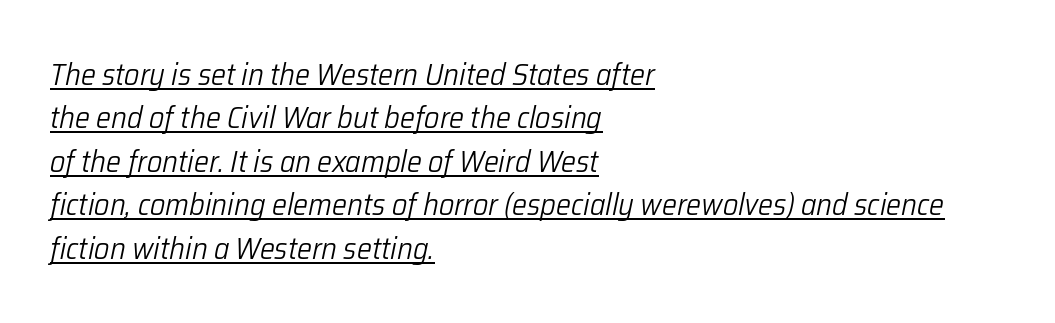
Q: Is the text bold? A: No.
Q: Is the text italic (slanted)? A: Yes, it leans right by about 12 degrees.
Q: Is the text underlined? A: Yes.
Q: How is the paragraph aligned? A: Left-aligned.
Q: Is the spacing between letters normal or unusually wide? A: Normal.
Q: Is the spacing between lines tight, normal or loose? A: Normal.
Q: Width (condensed, normal, or wide)? A: Normal.
Q: Stroke contrast? A: Low.
Q: x-height? A: Medium.
Q: Monospaced? A: No.
